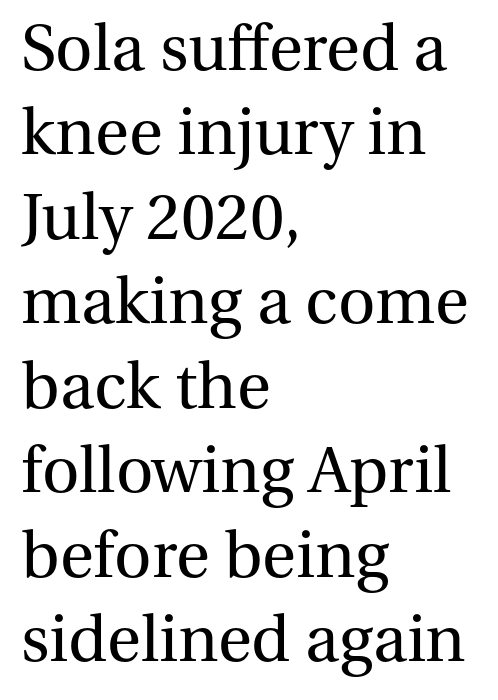
Plain, unruled lines of type. The passage is arranged the way most books set body copy — flush left. Font category for this specimen: serif. Posture: straight, roman, zero tilt. Honestly, the letter spacing is just normal — you wouldn't notice it. A typesetter would call this leading conventional body-copy spacing.
